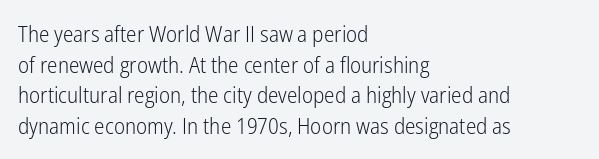
The image shows 22 px text type, upright; set left-aligned, normal line spacing (1.39x), normal letter spacing, not underlined.
